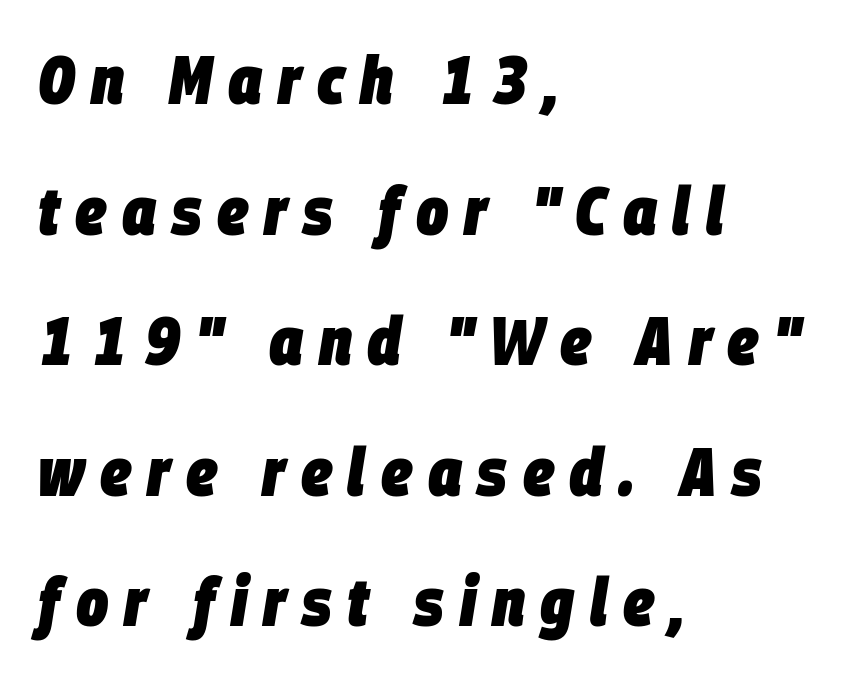
No word sits above an underline. The space between consecutive lines is lavish. Here the glyphs are tracked loosely, breaking word shapes into spaced letters. What weight is shown? A full bold with thick strokes.
